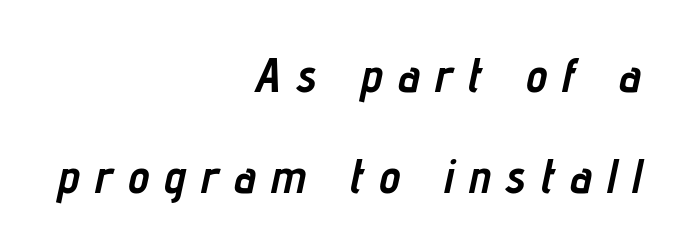
Compared with a flush-left layout, this one pins lines to the opposite, right side. Letter spacing: wide. Notice the wide empty band between every row — that's loose leading. Here the designer chose a conventional face with non-uniform glyph widths. Is the type slanted? Yes — the strokes lean at a clear angle.
